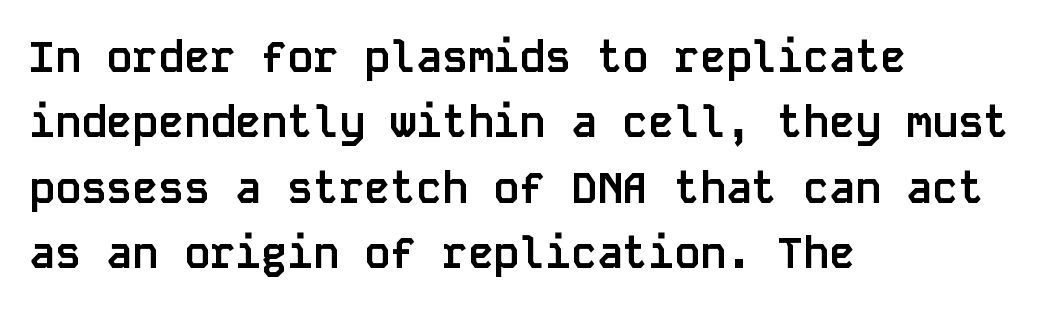
Is this a fixed-width face? Yes — each glyph sits in an identical cell. Underline: absent. A full-strength bold gives these letters their thick strokes. The specimen reads as upright at a glance. Caption: multi-line text, flush left, ragged right.
